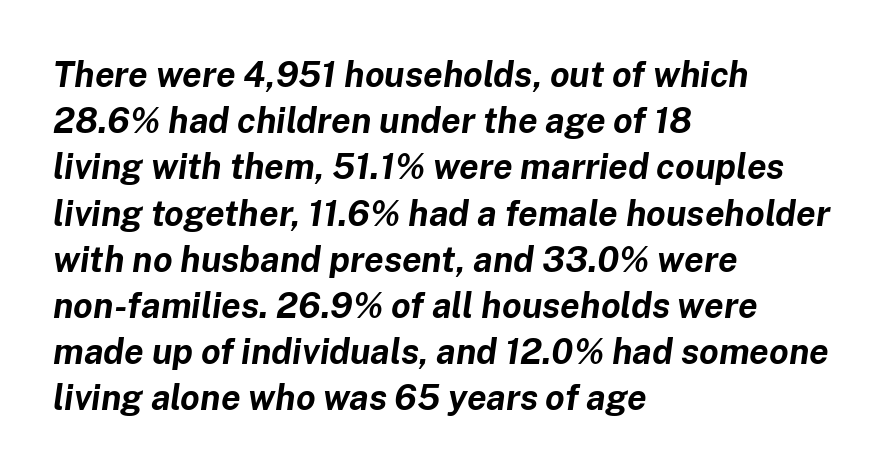
Any mark beneath the type? The region is blank. Do the characters align in a grid? No, the font is proportional. If you drew a line through each stem, it would be angled. Notice how descenders clear the ascenders below comfortably — that's standard leading.
